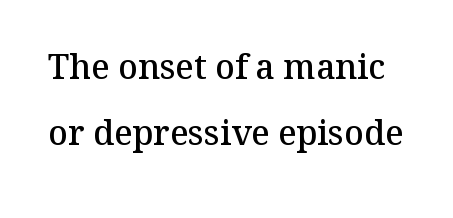
{"serif": "yes", "italic": "no", "bold": "semi", "weight": "semibold", "width": "normal", "stroke_contrast": "medium", "x_height": "medium", "monospaced": "no", "underline": "no", "line_spacing": "loose", "line_spacing_ratio": 1.94, "letter_spacing": "normal", "letter_spacing_em": 0.0, "glyph_px": 34}
